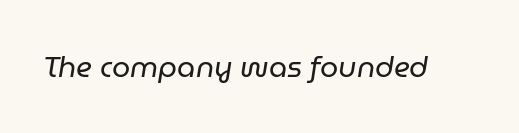
The image shows 29 px regular-weight type, italic (leaning right); set normal letter spacing, not underlined; low stroke contrast and a medium x-height.
